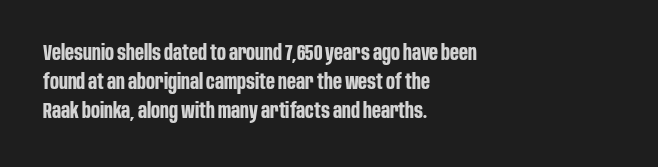
The image shows 21 px bold type, upright; set left-aligned, normal line spacing (1.38x), normal letter spacing, not underlined.
